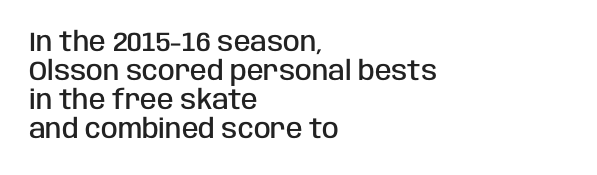
The image shows 27 px text type, upright; set left-aligned, tight line spacing (1.08x), normal letter spacing, not underlined.
